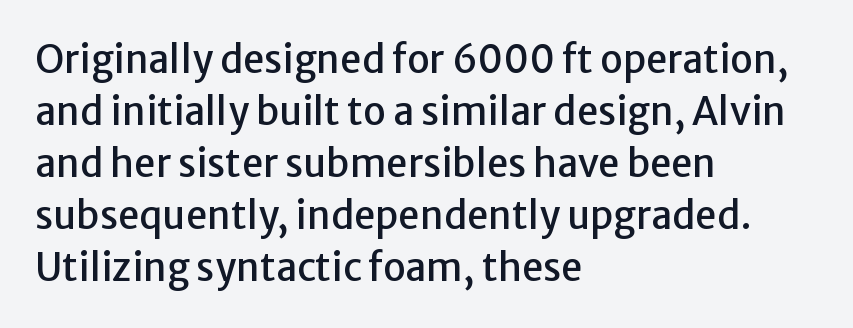
These lines sit exactly where default settings would place them. No feet cap the strokes, marking this as sans-serif type. Is there any slant? The stems are plumb. Think of a printed novel: that variable character pitch is what you see here. Students, note that the glyphs here touch the page at normal intervals. All the whitespace from short lines collects on the right.
